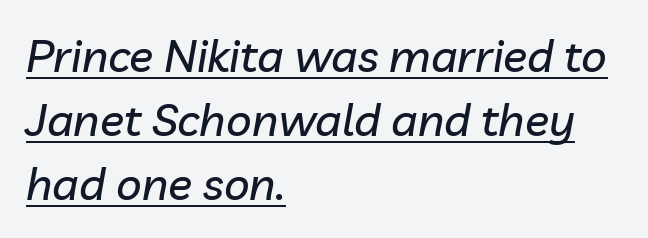
{"italic": "yes", "lean": "right", "slant_degrees": 10, "width": "normal", "stroke_contrast": "low", "x_height": "medium", "monospaced": "no", "underline": "yes", "align": "left", "line_spacing": "normal", "line_spacing_ratio": 1.42, "letter_spacing": "normal", "letter_spacing_em": 0.0, "glyph_px": 45}
